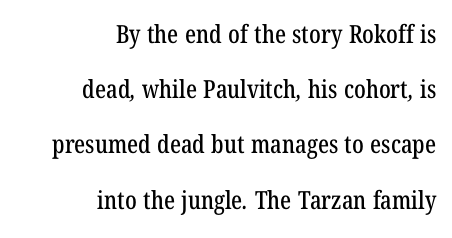
Underlining? Definitely not there. Standard letterfit; no display-style spreading of the glyphs. Vertically, the passage feels expansive, rows floating well apart. The paragraph has a hard right edge and a soft left edge.
